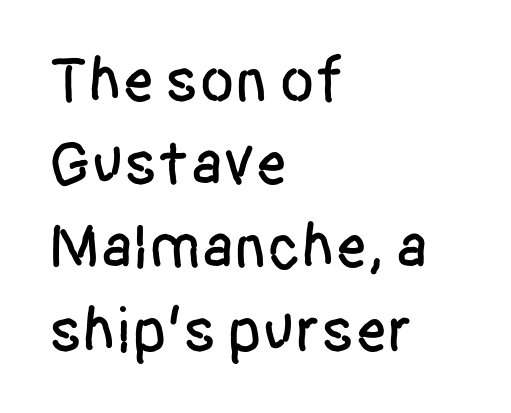
Left-aligned paragraph, ragged on the right. Examine the stroke ends and you'll find no serifs. In terms of letterspacing, this is plain default setting. This is the regular roman posture of the typeface.
